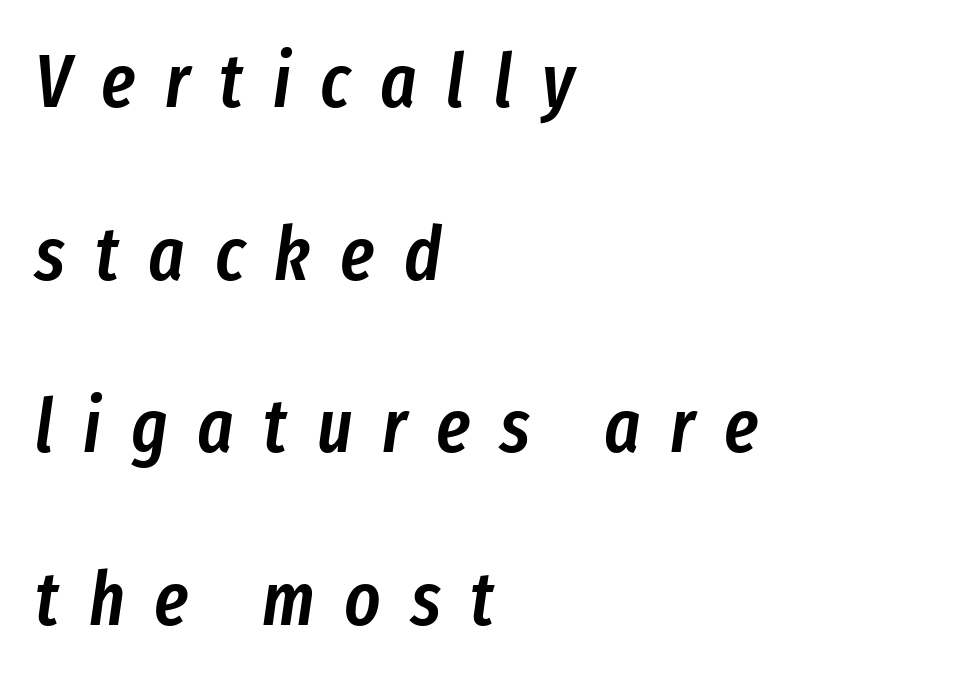
Vertical spacing — loose. Reading down the block, your eye returns to a fixed left position each line. Decoration check: the copy has no underline. The rendering uses natural spacing where letterforms have individual widths. Emphasis-style slanted type is in use. This is moderately heavy type, rendered in semibold.
